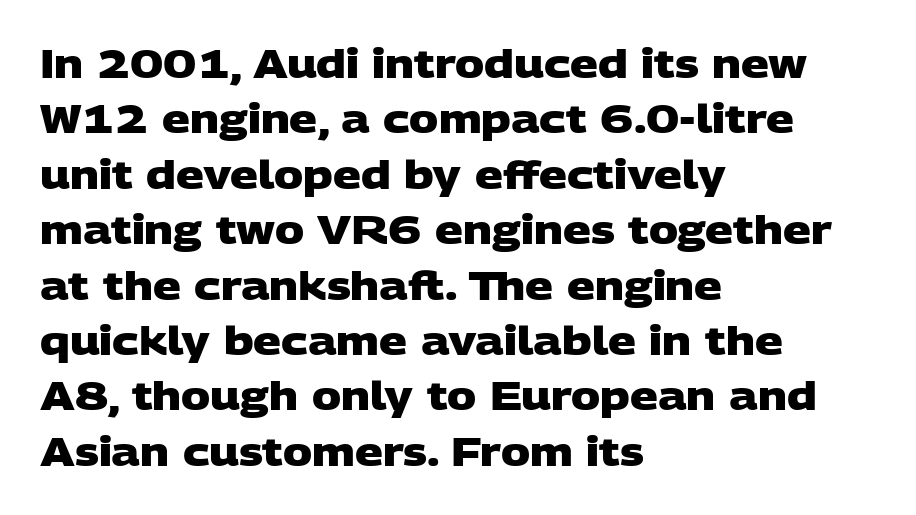
Q: Is the text bold? A: Yes.
Q: Is the typeface a serif or a sans-serif typeface? A: Sans-serif.
Q: Is the text underlined? A: No.
Q: How is the paragraph aligned? A: Left-aligned.
Q: Is the spacing between letters normal or unusually wide? A: Normal.
Q: Is the spacing between lines tight, normal or loose? A: Normal.
Q: Width (condensed, normal, or wide)? A: Wide.
Q: Stroke contrast? A: Low.
Q: x-height? A: Large.
Q: Monospaced? A: No.
